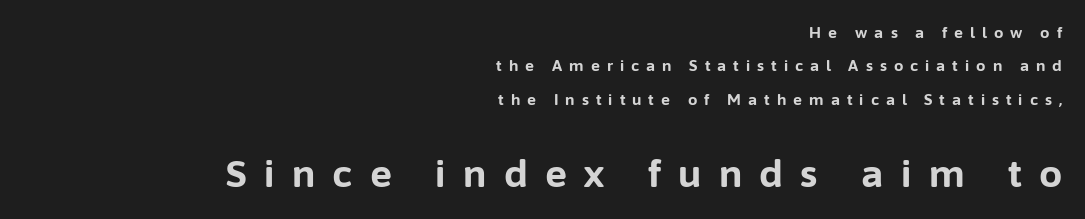
The image shows 37 px bold sans-serif type, upright; set right-aligned, loose line spacing (2.22x), unusually wide letter spacing (+0.47 em), not underlined; the second (bottom) block is 2.47x larger; low stroke contrast and a medium x-height.
